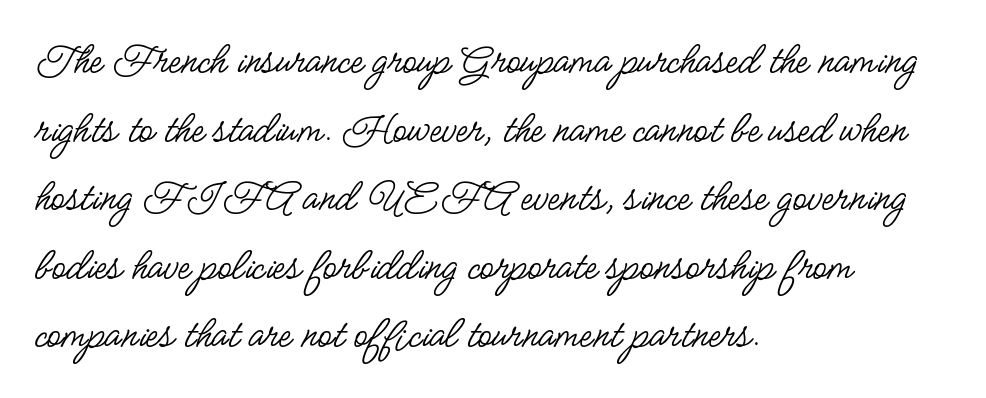
{"serif": "no", "bold": "no", "weight": "regular", "width": "condensed", "stroke_contrast": "low", "x_height": "small", "monospaced": "no", "underline": "no", "align": "left", "line_spacing": "normal", "line_spacing_ratio": 1.49, "letter_spacing": "normal", "letter_spacing_em": 0.0, "glyph_px": 46}
